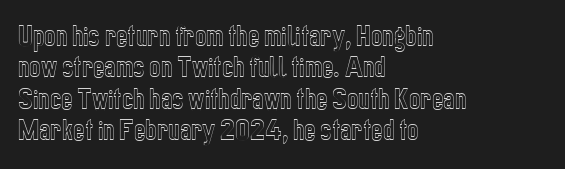
{"italic": "no", "underline": "no", "align": "left", "line_spacing": "normal", "line_spacing_ratio": 1.31, "letter_spacing": "normal", "letter_spacing_em": 0.0, "glyph_px": 24}
